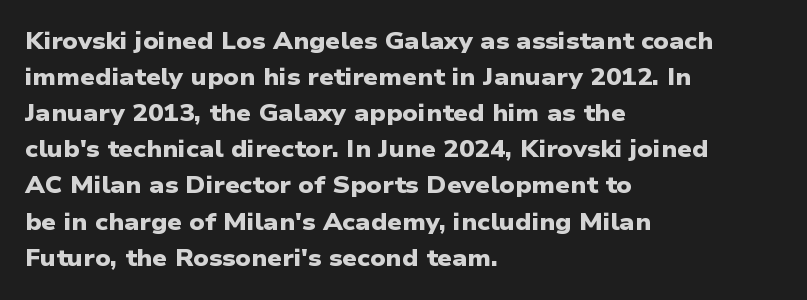
{"bold": "yes", "underline": "no", "align": "left", "line_spacing": "normal", "line_spacing_ratio": 1.57, "letter_spacing": "normal", "letter_spacing_em": 0.0, "glyph_px": 23}
